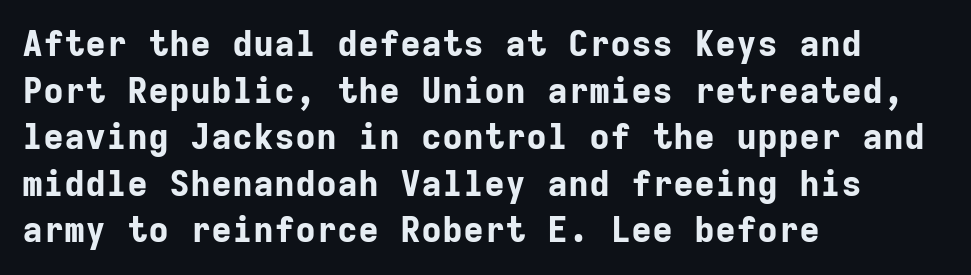
The image shows 35 px bold sans-serif type, upright, monospaced; set left-aligned, normal line spacing (1.33x), normal letter spacing, not underlined; low stroke contrast and a medium x-height.
